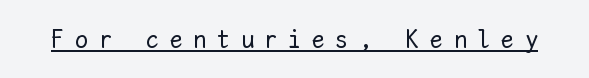
Unlike italic type, these characters show no tilt at all. Weight: regular or lighter. Look at the tracking — it's clearly loosened, letters drifting apart. The string is rendered with underlining switched on.
